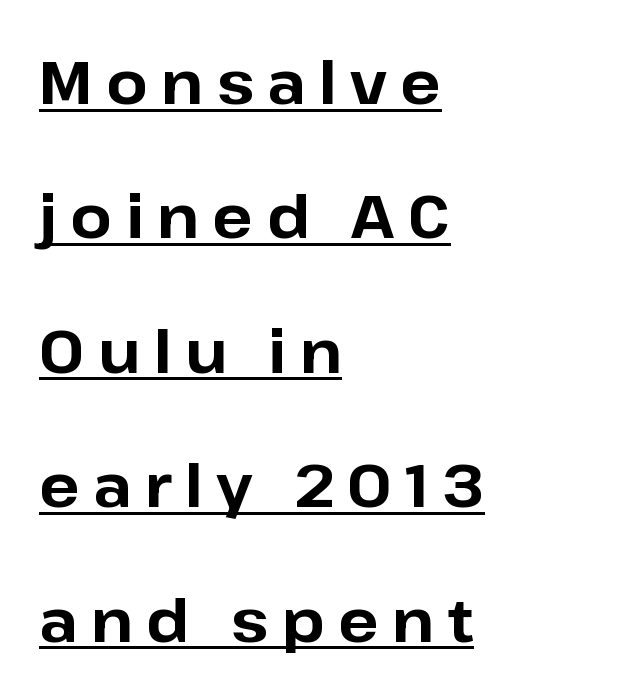
{"serif": "no", "italic": "no", "bold": "yes", "weight": "bold", "width": "normal", "stroke_contrast": "low", "x_height": "medium", "monospaced": "no", "underline": "yes", "align": "left", "line_spacing": "loose", "line_spacing_ratio": 2.24, "letter_spacing": "wide", "letter_spacing_em": 0.22, "glyph_px": 60}
